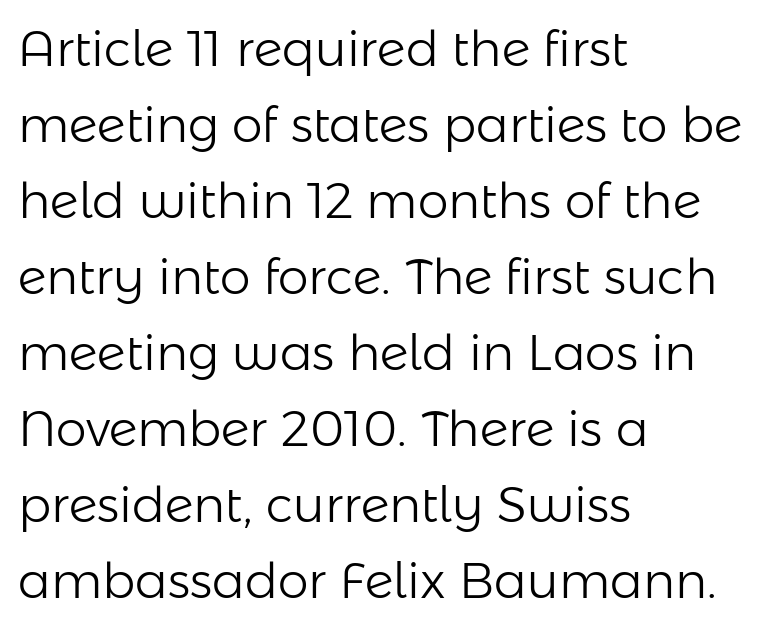
The image shows 49 px light sans-serif type, upright; set left-aligned, normal line spacing (1.55x), normal letter spacing, not underlined; low stroke contrast and a medium x-height.
